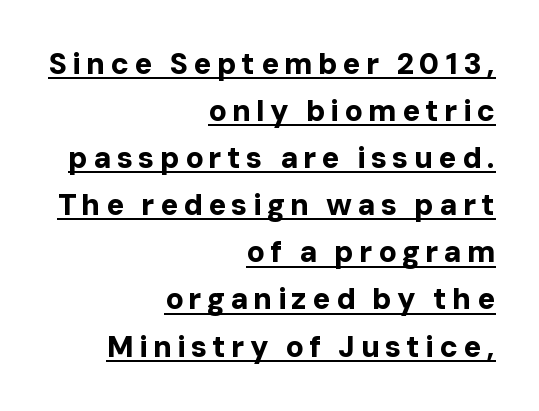
{"serif": "no", "italic": "no", "bold": "yes", "weight": "bold", "width": "normal", "stroke_contrast": "low", "x_height": "medium", "monospaced": "no", "underline": "yes", "align": "right", "line_spacing": "normal", "line_spacing_ratio": 1.57, "glyph_px": 30}
